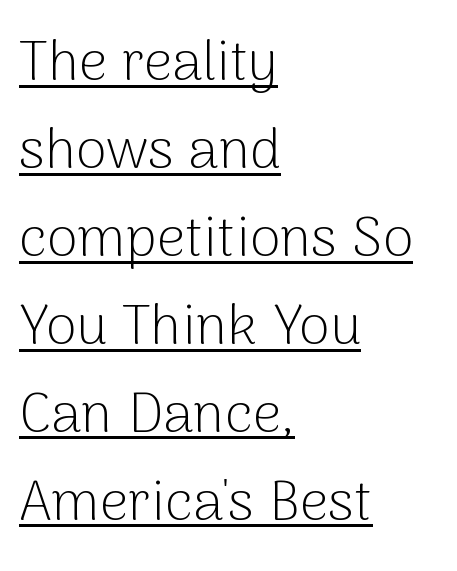
Q: Is the text bold? A: No.
Q: Is the text italic (slanted)? A: No, it is upright.
Q: Is the typeface a serif or a sans-serif typeface? A: Sans-serif.
Q: Is the text underlined? A: Yes.
Q: How is the paragraph aligned? A: Left-aligned.
Q: Is the spacing between letters normal or unusually wide? A: Normal.
Q: Is the spacing between lines tight, normal or loose? A: Normal.
Q: Width (condensed, normal, or wide)? A: Normal.
Q: Stroke contrast? A: Low.
Q: x-height? A: Medium.
Q: Monospaced? A: No.
